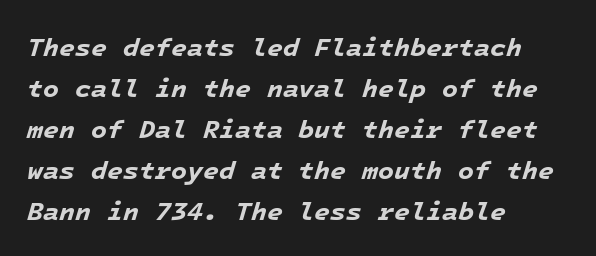
Quick note: interline space is typical. Posture: slanted. I'd describe the lettering as bold — thick and assertive. Students, note that the glyphs here touch the page at normal intervals. The rag falls on the right side of this text block. Each row of text sits above clean, open space.
